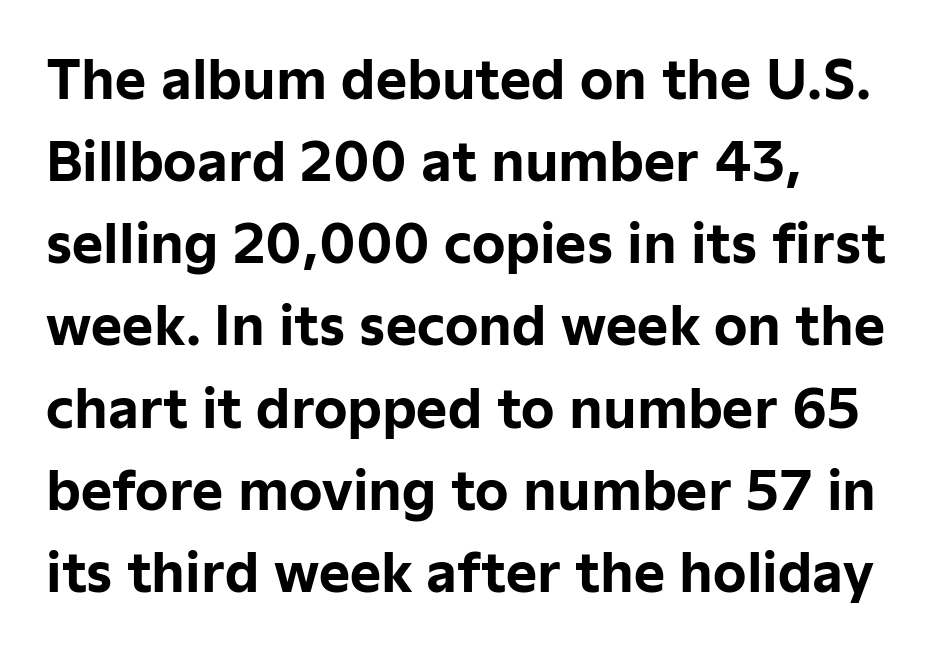
The lines in this sample share a left origin and differ only in where they stop. Does the lettering tilt? It doesn't — this is upright. Note the varied advance widths — an 'i' is clearly narrower than an 'm'. The characters look thick and weighty, a clear bold.
